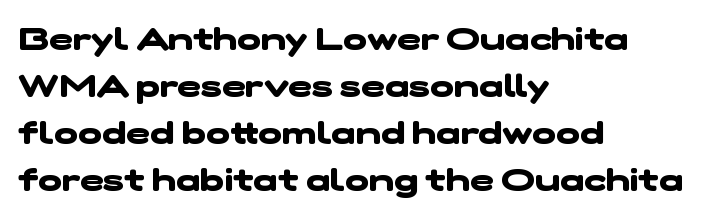
{"serif": "no", "bold": "yes", "weight": "heavy", "width": "wide", "stroke_contrast": "low", "x_height": "medium", "monospaced": "no", "underline": "no", "align": "left", "line_spacing": "normal", "line_spacing_ratio": 1.47, "letter_spacing": "normal", "letter_spacing_em": 0.0, "glyph_px": 32}
